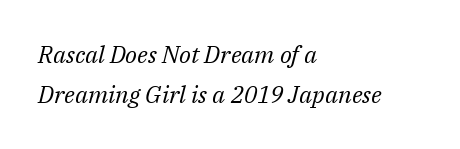
{"italic": "yes", "lean": "right", "slant_degrees": 14, "bold": "no", "underline": "no", "align": "left", "line_spacing": "normal", "line_spacing_ratio": 1.68, "letter_spacing": "normal", "letter_spacing_em": 0.0, "glyph_px": 24}
